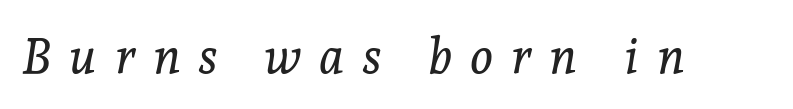
Q: Is the text bold? A: No.
Q: Is the text italic (slanted)? A: Yes, it leans right by about 8 degrees.
Q: Is the typeface a serif or a sans-serif typeface? A: Serif.
Q: Is the text underlined? A: No.
Q: Is the spacing between letters normal or unusually wide? A: Unusually wide.
Q: Width (condensed, normal, or wide)? A: Normal.
Q: x-height? A: Medium.
Q: Monospaced? A: No.
